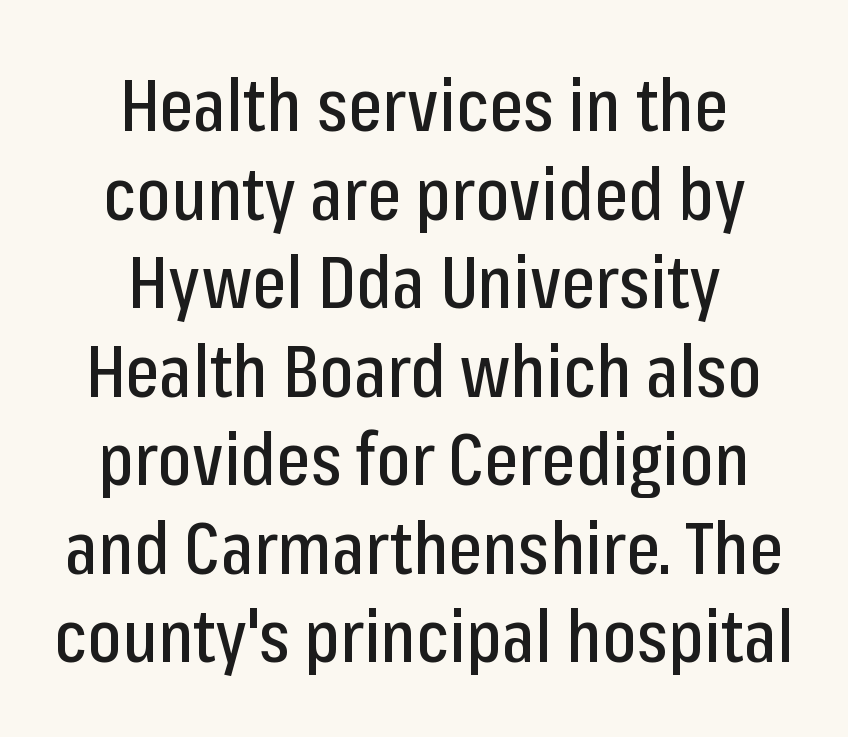
Visually the block forms a symmetrical silhouette, jagged on both flanks. Regarding serifs, this sample does without them. The words here are not underlined. You can tell it's not italic because the verticals are truly vertical. The tracking reads as untouched default to a designer's eye. This sample has the flowing, uneven cadence of proportional lettering.
